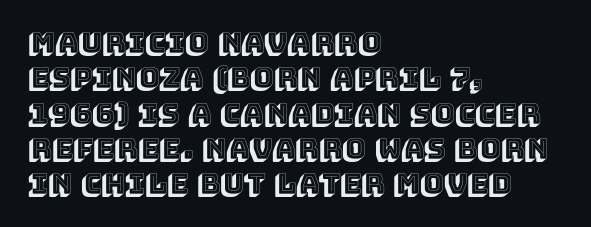
The image shows 28 px text type, upright; set left-aligned, normal line spacing (1.26x), normal letter spacing, not underlined; a large x-height.
